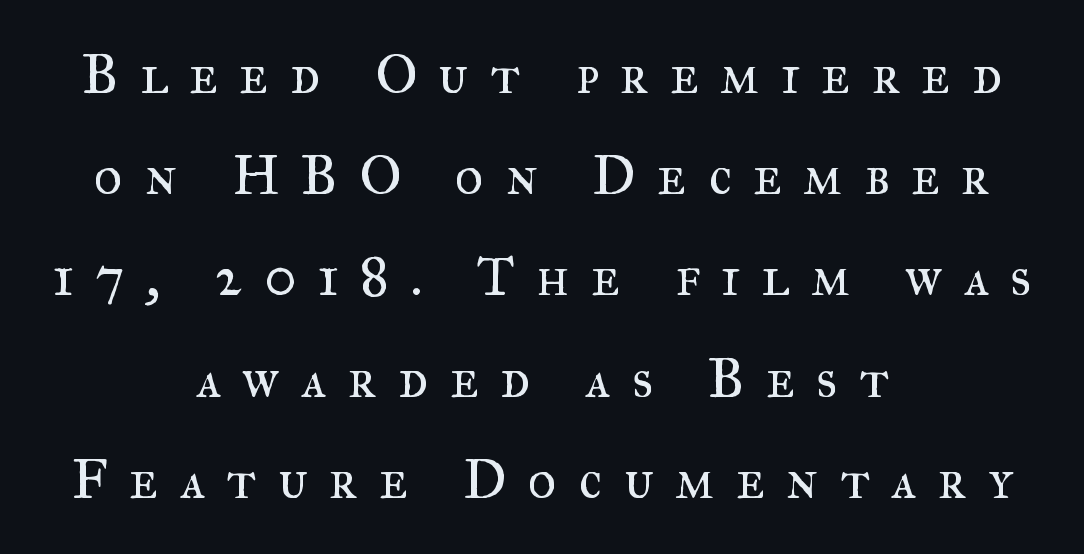
{"serif": "yes", "italic": "no", "bold": "no", "weight": "regular", "width": "normal", "stroke_contrast": "medium", "x_height": "small", "monospaced": "no", "underline": "no", "align": "center", "line_spacing_ratio": 1.84, "letter_spacing": "wide", "letter_spacing_em": 0.39, "glyph_px": 55}
